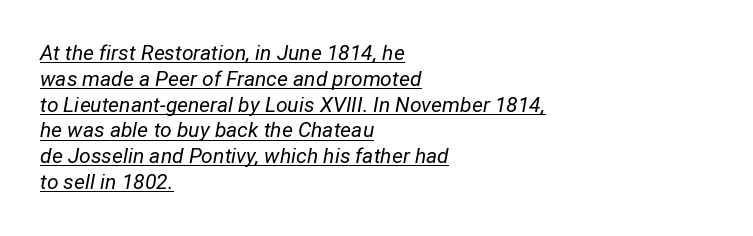
Unbolded letterforms with no extra heft. This is underlined copy, the kind a proofreader might mark for attention. Visually the block forms a straight wall on the left and a jagged coastline on the right. Posture: slanted. Compared with typical body copy, the letter spacing here is the same.
